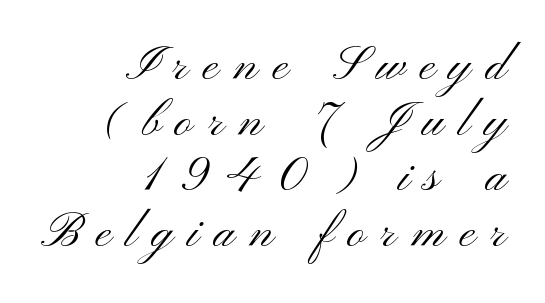
In terms of letterspacing, this is a distinctly airy, spread setting. No letter is thick-stroked: the sample isn't bold. Rule under the text: the space is simply empty.
